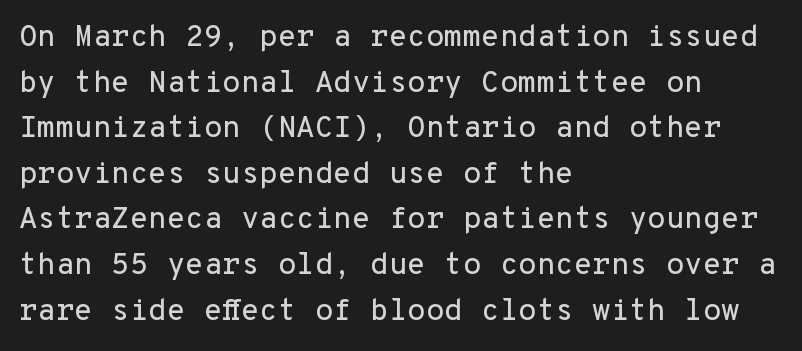
The image shows 30 px sans-serif type, upright, monospaced; set left-aligned, normal line spacing (1.52x), normal letter spacing, not underlined; low stroke contrast and a medium x-height.
